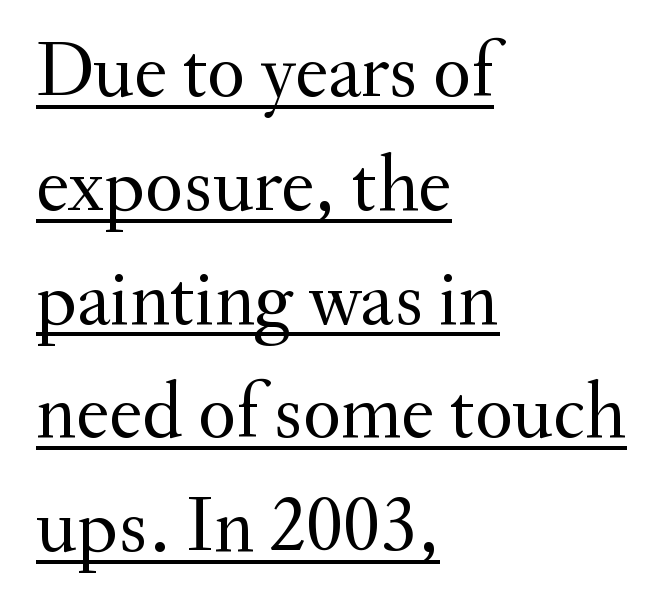
Q: Is the text bold? A: No.
Q: Is the text italic (slanted)? A: No, it is upright.
Q: Is the typeface a serif or a sans-serif typeface? A: Serif.
Q: Is the text underlined? A: Yes.
Q: How is the paragraph aligned? A: Left-aligned.
Q: Is the spacing between letters normal or unusually wide? A: Normal.
Q: Is the spacing between lines tight, normal or loose? A: Normal.
Q: Width (condensed, normal, or wide)? A: Normal.
Q: Stroke contrast? A: Medium.
Q: x-height? A: Small.
Q: Monospaced? A: No.
